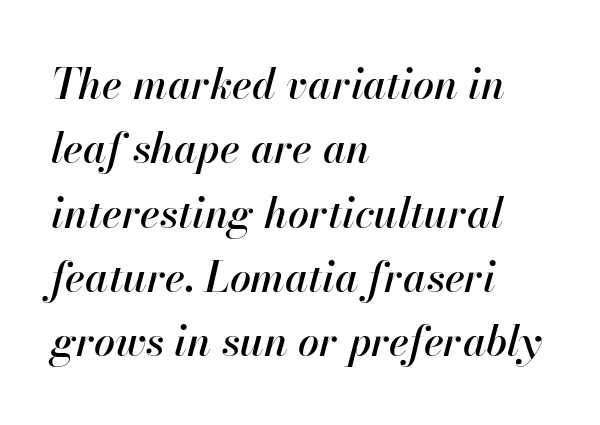
{"italic": "yes", "lean": "right", "slant_degrees": 13, "width": "normal", "stroke_contrast": "high", "x_height": "small", "monospaced": "no", "underline": "no", "align": "left", "line_spacing": "normal", "line_spacing_ratio": 1.53, "letter_spacing": "normal", "letter_spacing_em": 0.0, "glyph_px": 42}
